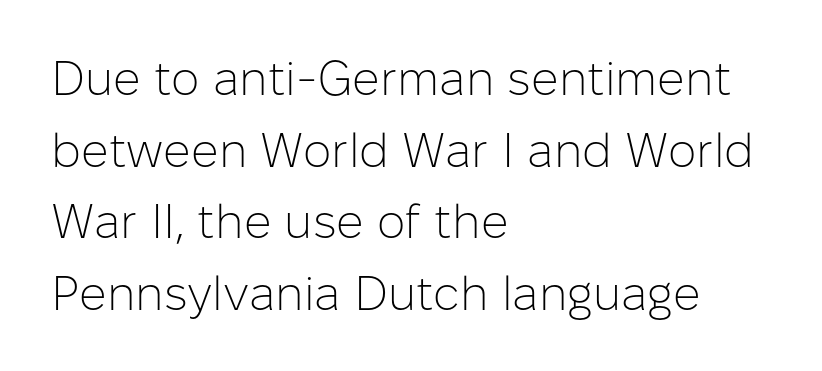
Check the space under the baseline: it is left empty. Think standard paragraph weight, or any step lighter than that. Regarding serifs, this sample does without them. No extra tracking has been applied to these lines. A roman cut, with each character standing at attention. Is this a fixed-width face? No — the glyphs have proportional, varying widths.
